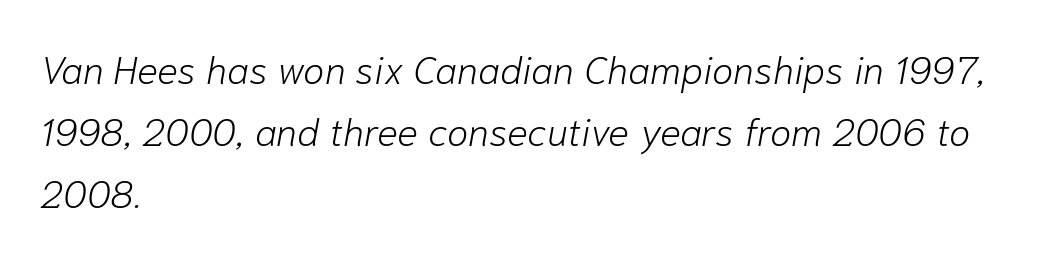
The image shows 39 px light type, italic (leaning right); set left-aligned, normal line spacing (1.59x), normal letter spacing, not underlined; low stroke contrast and a medium x-height.
